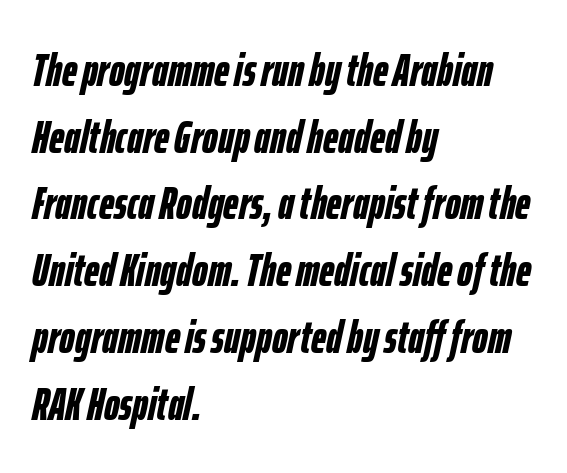
The image shows 47 px semibold, condensed type, italic (leaning right); set left-aligned, normal line spacing (1.42x), normal letter spacing, not underlined; low stroke contrast and a medium x-height.
